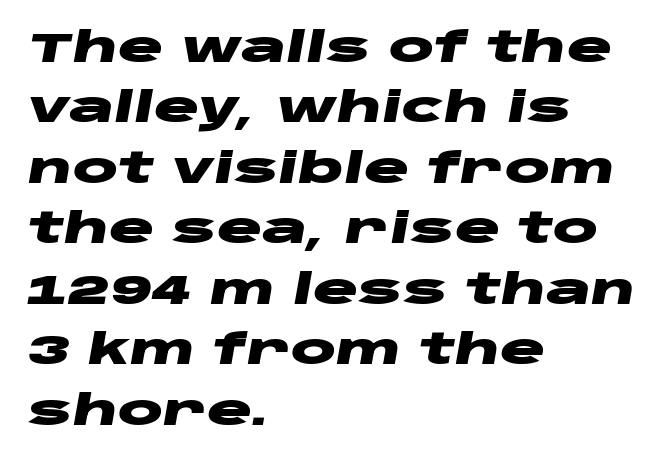
In terms of posture, this sample is oblique. Chunky letters — that's bold for sure. Horizontally, the lines are justified to the leading edge only. Nobody touched the tracking dial on this one.
